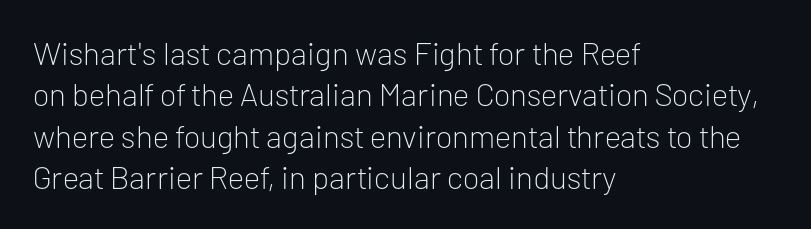
{"serif": "no", "italic": "no", "bold": "no", "weight": "light", "width": "normal", "stroke_contrast": "low", "x_height": "medium", "monospaced": "no", "underline": "no", "align": "left", "line_spacing": "normal", "line_spacing_ratio": 1.29, "letter_spacing": "normal", "letter_spacing_em": 0.0, "glyph_px": 32}
